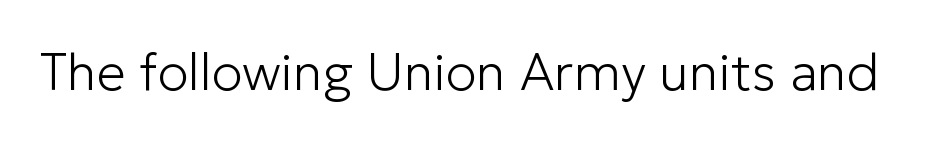
A bare baseline throughout the passage. No heavy texture on the line: the type isn't bold. The axis of the letterforms is exactly vertical. Is this a sans? Yes — the strokes have no serifs.
